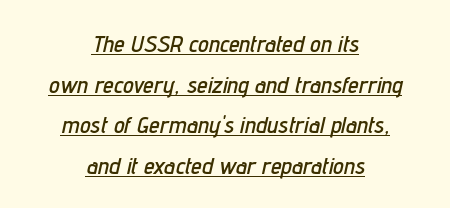
Q: Is the text italic (slanted)? A: Yes, it leans right by about 12 degrees.
Q: Is the text underlined? A: Yes.
Q: How is the paragraph aligned? A: Centered.
Q: Is the spacing between letters normal or unusually wide? A: Normal.
Q: Is the spacing between lines tight, normal or loose? A: Normal.
